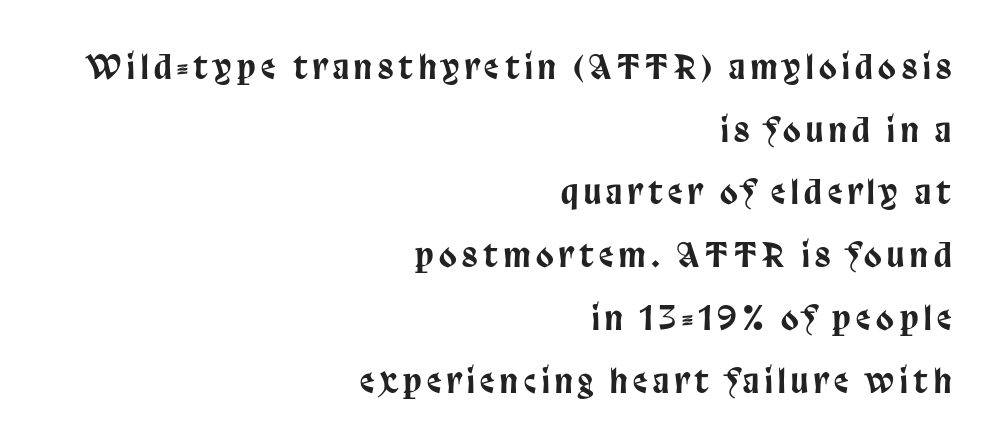
Q: Is the text italic (slanted)? A: No, it is upright.
Q: Is the typeface a serif or a sans-serif typeface? A: Sans-serif.
Q: Is the text underlined? A: No.
Q: How is the paragraph aligned? A: Right-aligned.
Q: Is the spacing between lines tight, normal or loose? A: Loose.
Q: Width (condensed, normal, or wide)? A: Condensed.
Q: Stroke contrast? A: Low.
Q: x-height? A: Large.
Q: Monospaced? A: No.
